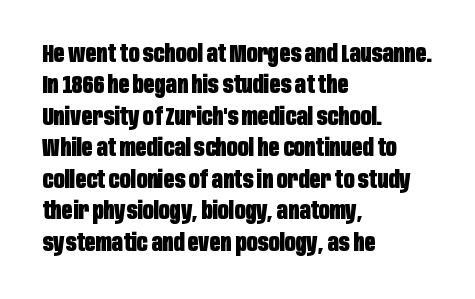
{"italic": "no", "bold": "yes", "underline": "no", "align": "left", "line_spacing": "normal", "line_spacing_ratio": 1.31, "letter_spacing": "normal", "letter_spacing_em": 0.0, "glyph_px": 24}
